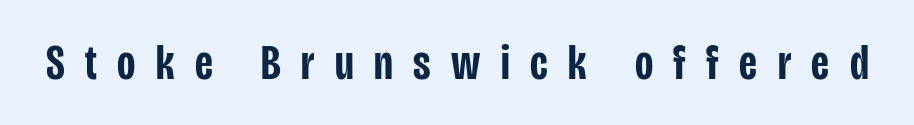
Typesetter's note: demi weight, one step under bold. Just letters on the line, the space beneath them empty. The designer went with a sans here, leaving each stem footless. A typesetter would mark this as roman, not italic.
